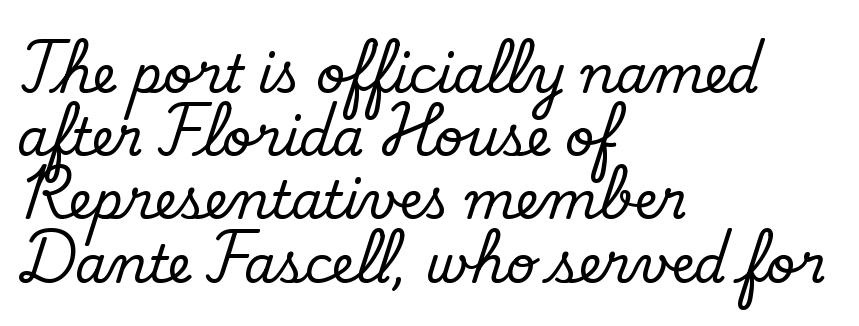
The image shows 51 px regular-weight sans-serif type; set left-aligned, line spacing 1.24x, normal letter spacing, not underlined; low stroke contrast and a small x-height.
